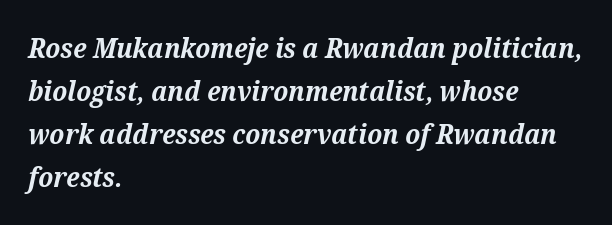
{"serif": "yes", "italic": "yes", "lean": "right", "slant_degrees": 12, "bold": "yes", "weight": "bold", "width": "normal", "stroke_contrast": "medium", "x_height": "medium", "monospaced": "no", "underline": "no", "align": "left", "line_spacing": "normal", "line_spacing_ratio": 1.54, "letter_spacing": "normal", "letter_spacing_em": 0.0, "glyph_px": 28}
